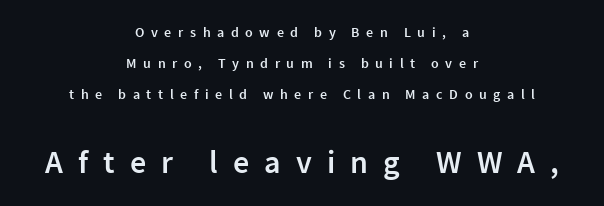
A typesetter would call this leading open, well beyond the default. Nobody drew a line under any word here. No italicization has been applied; the sample stays upright. A typesetter would call this proportional, since set widths differ per character.
